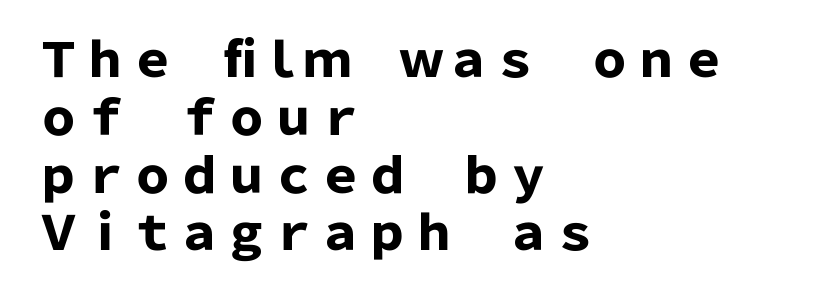
The image shows 47 px heavy sans-serif type, upright; set left-aligned, line spacing 1.23x, normal letter spacing, not underlined; low stroke contrast and a medium x-height.
